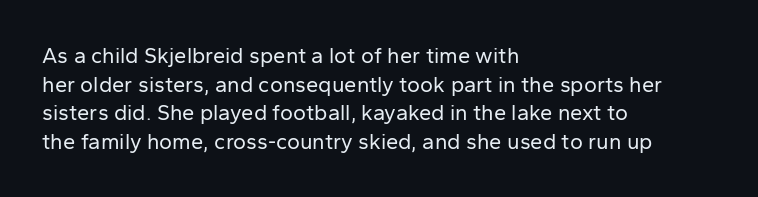
{"italic": "no", "bold": "no", "underline": "no", "align": "left", "line_spacing": "normal", "line_spacing_ratio": 1.3, "letter_spacing": "normal", "letter_spacing_em": 0.0, "glyph_px": 22}
